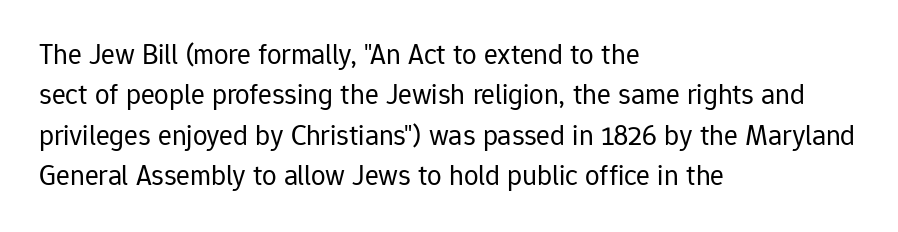
The image shows 29 px regular-weight sans-serif type, upright; set left-aligned, normal line spacing (1.39x), normal letter spacing, not underlined; low stroke contrast and a medium x-height.
